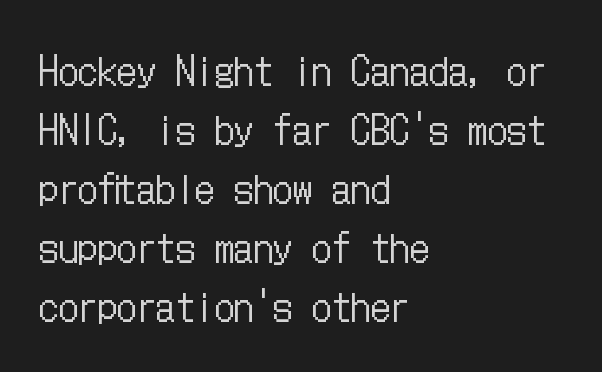
Q: Is the text bold? A: No.
Q: Is the text italic (slanted)? A: No, it is upright.
Q: Is the text underlined? A: No.
Q: How is the paragraph aligned? A: Left-aligned.
Q: Is the spacing between letters normal or unusually wide? A: Normal.
Q: Is the spacing between lines tight, normal or loose? A: Normal.
Q: Width (condensed, normal, or wide)? A: Condensed.
Q: Stroke contrast? A: Low.
Q: x-height? A: Medium.
